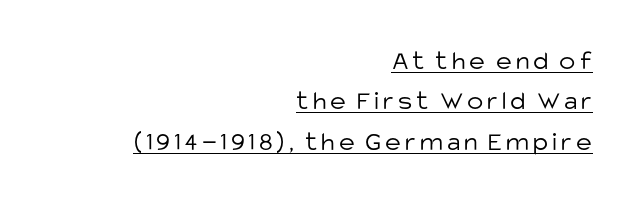
{"italic": "no", "bold": "no", "underline": "yes", "align": "right", "line_spacing": "normal", "line_spacing_ratio": 1.5, "glyph_px": 27}
